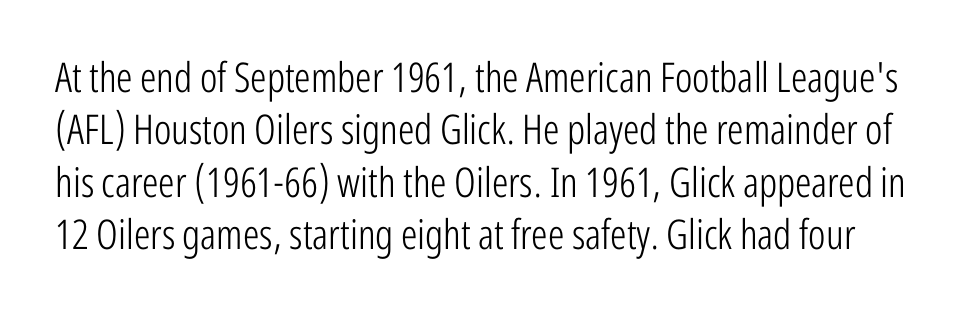
{"serif": "no", "italic": "no", "bold": "no", "weight": "light", "width": "condensed", "stroke_contrast": "low", "x_height": "medium", "monospaced": "no", "underline": "no", "line_spacing": "normal", "line_spacing_ratio": 1.28, "letter_spacing": "normal", "letter_spacing_em": 0.0, "glyph_px": 41}
